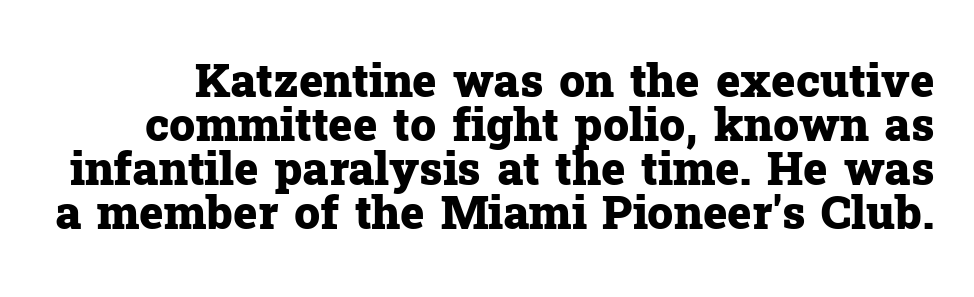
Q: Is the text bold? A: Yes.
Q: Is the text italic (slanted)? A: No, it is upright.
Q: Is the typeface a serif or a sans-serif typeface? A: Serif.
Q: Is the text underlined? A: No.
Q: Is the spacing between letters normal or unusually wide? A: Normal.
Q: Is the spacing between lines tight, normal or loose? A: Tight.
Q: Width (condensed, normal, or wide)? A: Normal.
Q: Stroke contrast? A: Low.
Q: x-height? A: Medium.
Q: Monospaced? A: No.
